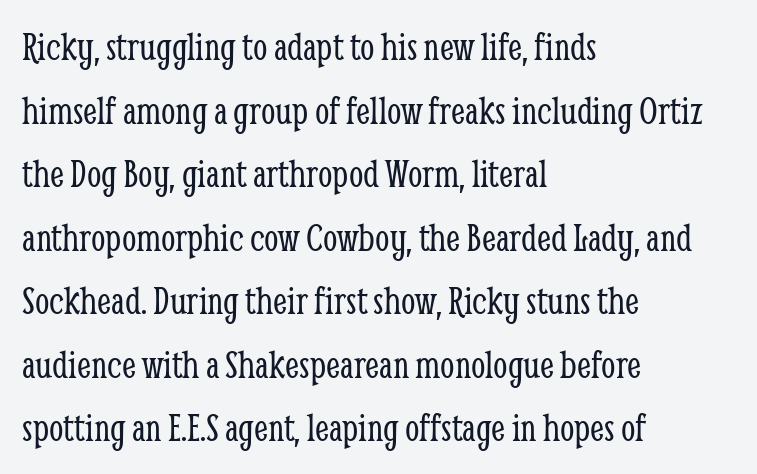
The typesetting does not lean heavy: it is not bold. Students, note that the glyphs here touch the page at normal intervals. The text block is weighted toward the left margin, trailing off unevenly rightward. Is this a sans? No — the strokes have serifs. The letters advance in unequal steps, a hallmark of proportional type.
